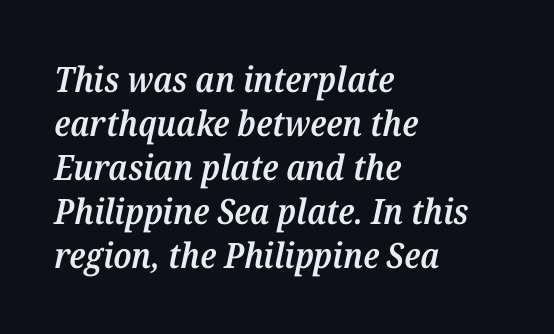
{"serif": "yes", "italic": "yes", "lean": "right", "slant_degrees": 12, "bold": "semi", "weight": "semibold", "width": "normal", "stroke_contrast": "medium", "x_height": "medium", "monospaced": "no", "underline": "no", "align": "left", "line_spacing": "normal", "line_spacing_ratio": 1.26, "letter_spacing": "normal", "letter_spacing_em": 0.0, "glyph_px": 35}
